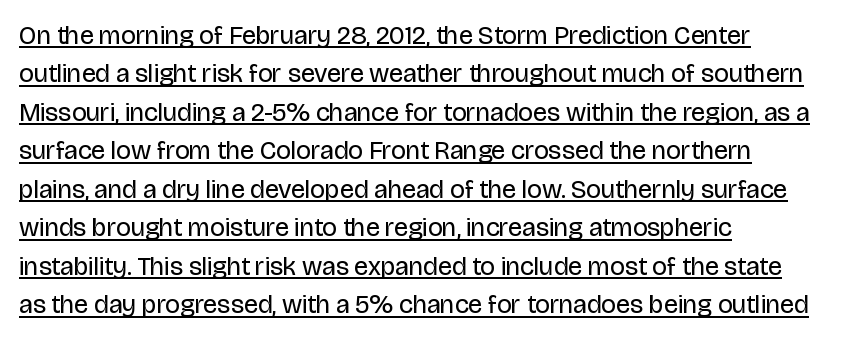
{"italic": "no", "bold": "no", "underline": "yes", "align": "left", "line_spacing": "normal", "line_spacing_ratio": 1.48, "letter_spacing": "normal", "letter_spacing_em": 0.0, "glyph_px": 26}
